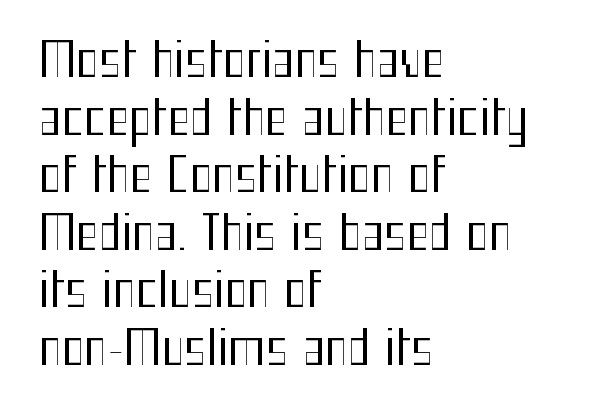
The image shows 48 px regular-weight, condensed sans-serif type, upright; set left-aligned, line spacing 1.2x, normal letter spacing, not underlined; medium stroke contrast and a medium x-height.
